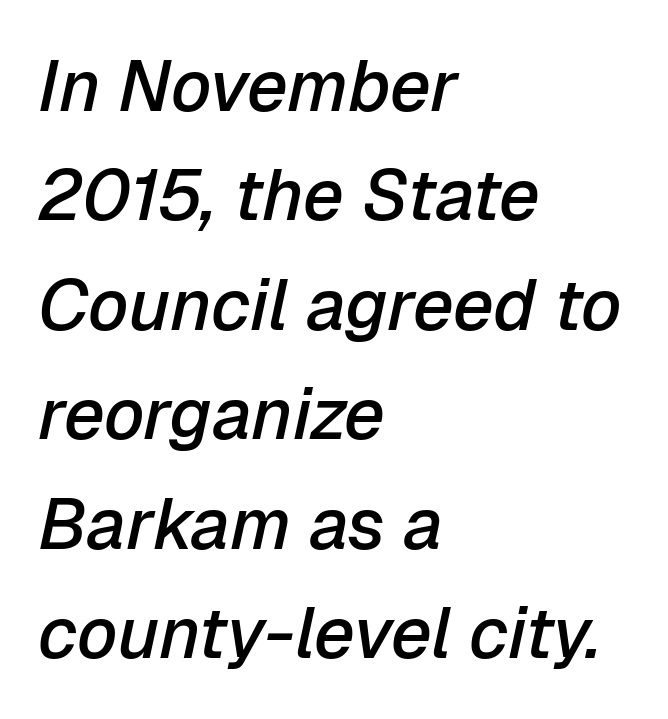
Q: Is the text bold? A: Semi-bold.
Q: Is the text italic (slanted)? A: Yes, it leans right by about 12 degrees.
Q: Is the text underlined? A: No.
Q: How is the paragraph aligned? A: Left-aligned.
Q: Is the spacing between letters normal or unusually wide? A: Normal.
Q: Is the spacing between lines tight, normal or loose? A: Normal.
Q: Width (condensed, normal, or wide)? A: Normal.
Q: Stroke contrast? A: Low.
Q: x-height? A: Medium.
Q: Monospaced? A: No.
